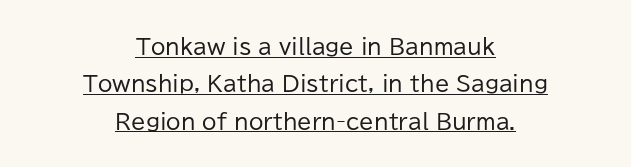
The lettering stays uniformly vertical, giving the passage a roman look. A student would call this center alignment; a typographer would say set centered. Short note: letters normally spaced. Unbolded letterforms with no extra heft. The rendering uses the underline text-decoration.
